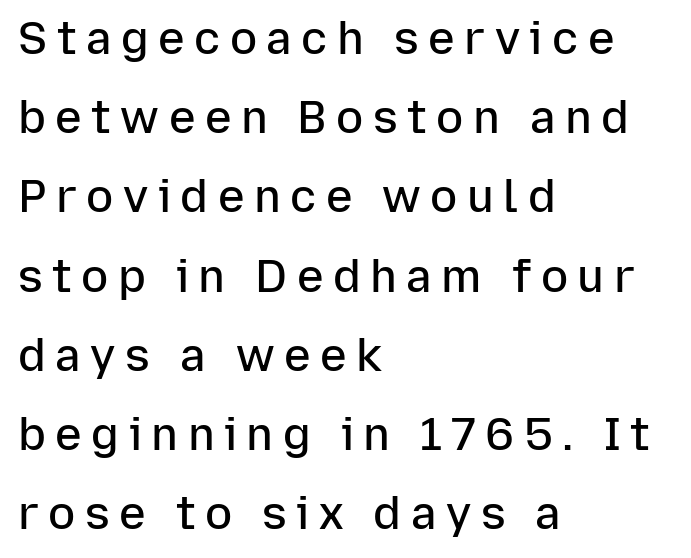
{"serif": "no", "italic": "no", "bold": "semi", "weight": "semibold", "width": "normal", "stroke_contrast": "low", "x_height": "medium", "monospaced": "no", "underline": "no", "align": "left", "line_spacing_ratio": 1.76, "letter_spacing": "wide", "letter_spacing_em": 0.21, "glyph_px": 45}
